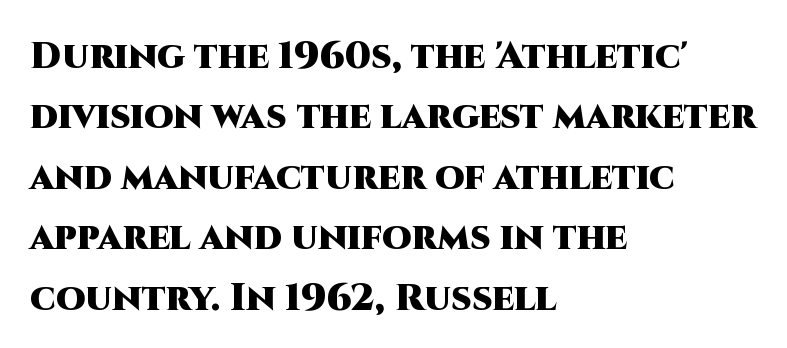
The image shows 38 px heavy sans-serif type, upright; set left-aligned, normal line spacing (1.59x), normal letter spacing, not underlined; high stroke contrast and a large x-height.
